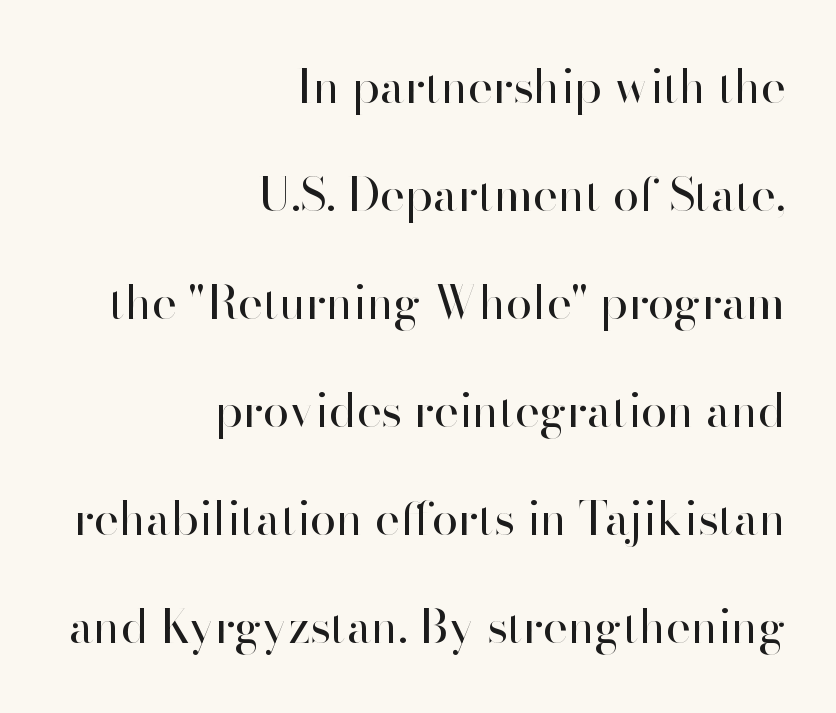
The image shows 47 px regular-weight sans-serif type, upright; set right-aligned, loose line spacing (2.3x), normal letter spacing, not underlined; high stroke contrast and a small x-height.
